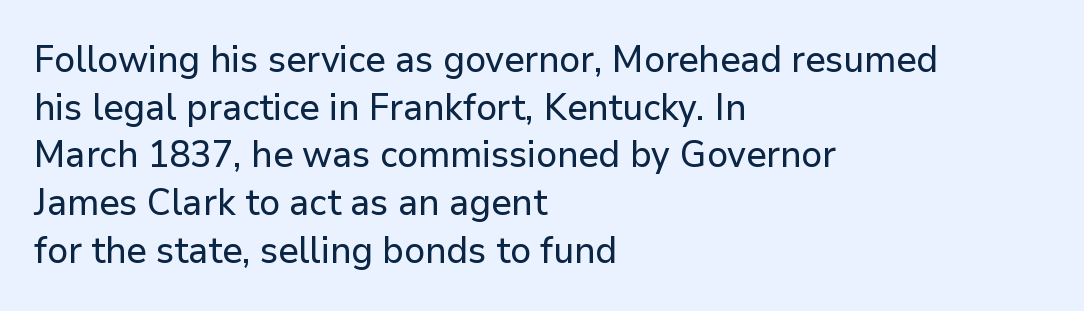
Baseline-to-baseline distance is the conventional proportion of letter height. The compositor pushed each line to the left boundary. The typography opts for an upright posture over an oblique one. A typesetter would call this proportional, since set widths differ per character. The space beneath each line is pristine and unruled. Unlike a traditional serif, this face leaves its strokes unadorned.
